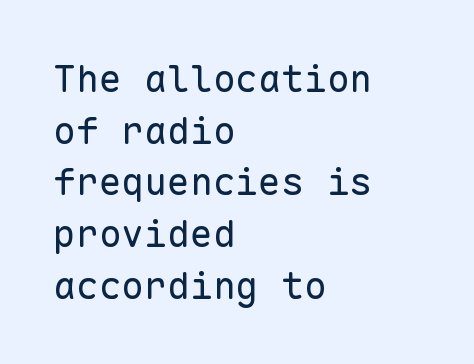
Stems here are at most as thick as an everyday book face. To sum up the face: it is a sans, with no serifs. The face used here is monospaced, like something from a code editor. Just letters on the line, the space beneath them empty.
